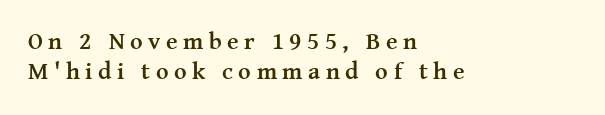
Q: Is the text bold? A: Yes.
Q: Is the text italic (slanted)? A: No, it is upright.
Q: Is the text underlined? A: No.
Q: How is the paragraph aligned? A: Left-aligned.
Q: Is the spacing between letters normal or unusually wide? A: Unusually wide.
Q: Is the spacing between lines tight, normal or loose? A: Normal.
